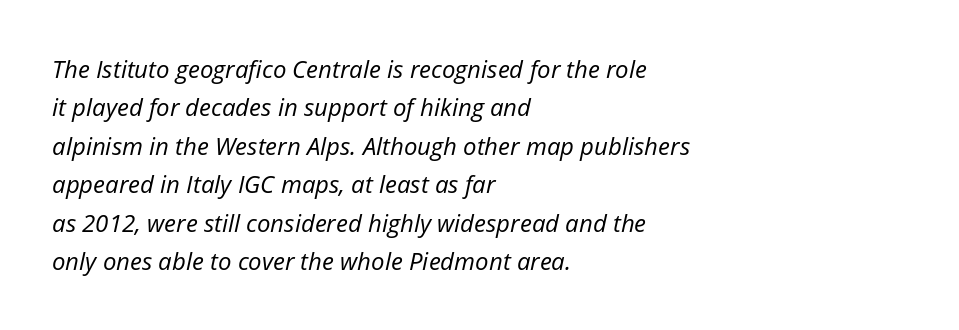
Q: Is the text bold? A: No.
Q: Is the text italic (slanted)? A: Yes, it leans right by about 12 degrees.
Q: Is the text underlined? A: No.
Q: How is the paragraph aligned? A: Left-aligned.
Q: Is the spacing between letters normal or unusually wide? A: Normal.
Q: Is the spacing between lines tight, normal or loose? A: Normal.
